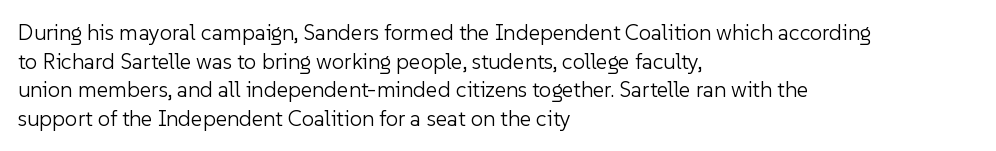
Q: Is the text bold? A: No.
Q: Is the text italic (slanted)? A: No, it is upright.
Q: Is the text underlined? A: No.
Q: How is the paragraph aligned? A: Left-aligned.
Q: Is the spacing between letters normal or unusually wide? A: Normal.
Q: Is the spacing between lines tight, normal or loose? A: Normal.
